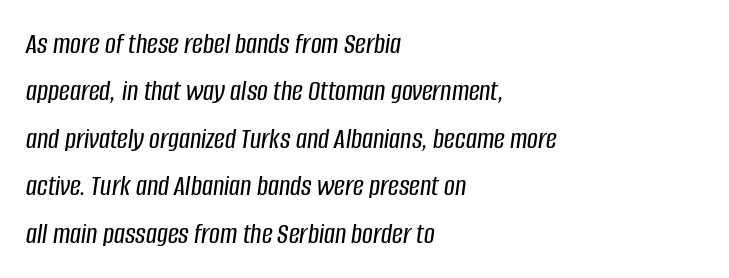
The image shows 30 px condensed type, italic (leaning right); set left-aligned, normal line spacing (1.58x), normal letter spacing, not underlined; low stroke contrast and a large x-height.
